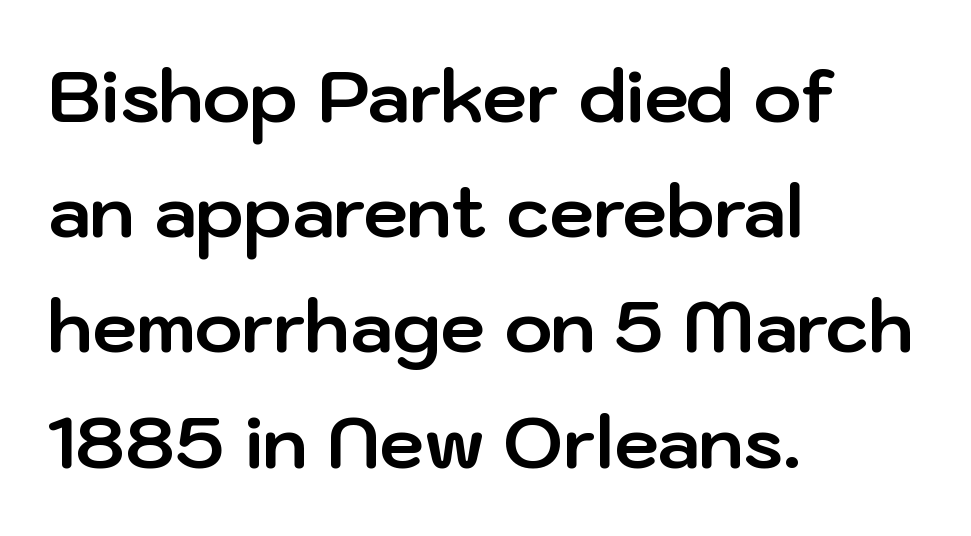
Q: Is the text bold? A: Yes.
Q: Is the text italic (slanted)? A: No, it is upright.
Q: Is the typeface a serif or a sans-serif typeface? A: Sans-serif.
Q: Is the text underlined? A: No.
Q: How is the paragraph aligned? A: Left-aligned.
Q: Is the spacing between letters normal or unusually wide? A: Normal.
Q: Is the spacing between lines tight, normal or loose? A: Normal.
Q: Width (condensed, normal, or wide)? A: Normal.
Q: Stroke contrast? A: Low.
Q: x-height? A: Medium.
Q: Monospaced? A: No.
